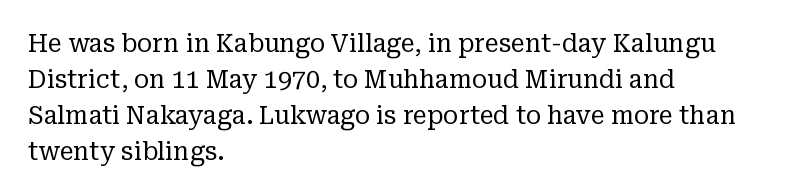
Q: Is the text bold? A: No.
Q: Is the text italic (slanted)? A: No, it is upright.
Q: Is the text underlined? A: No.
Q: How is the paragraph aligned? A: Left-aligned.
Q: Is the spacing between letters normal or unusually wide? A: Normal.
Q: Is the spacing between lines tight, normal or loose? A: Normal.
